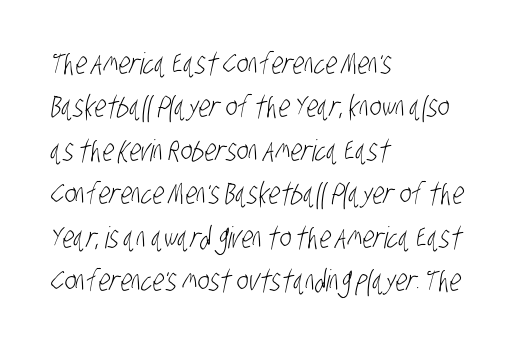
The rendering anchors every line to the left-hand side. The lines sit at an ordinary, default distance from one another. A quiet, ordinary-to-light weight characterises the typeface. Are there feet on the stems? There aren't — it's a sans. These lines are rendered in a variable-pitch font.
